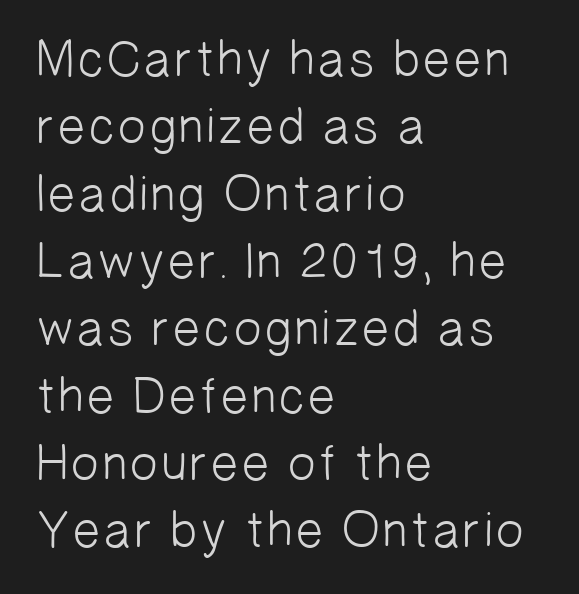
{"serif": "no", "bold": "no", "weight": "light", "width": "normal", "stroke_contrast": "low", "x_height": "medium", "monospaced": "no", "underline": "no", "align": "left", "line_spacing": "normal", "line_spacing_ratio": 1.32, "letter_spacing": "normal", "letter_spacing_em": 0.0, "glyph_px": 51}
